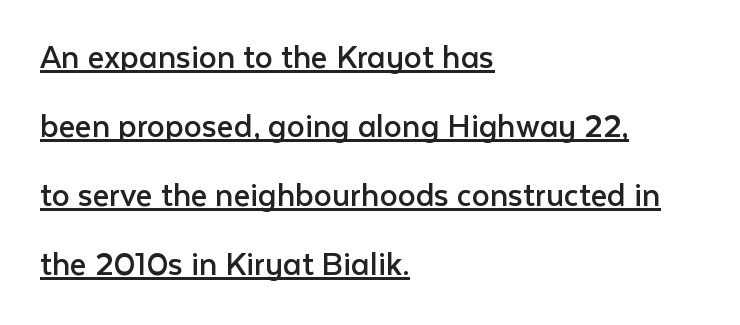
Q: Is the text bold? A: No.
Q: Is the text italic (slanted)? A: No, it is upright.
Q: Is the typeface a serif or a sans-serif typeface? A: Sans-serif.
Q: Is the text underlined? A: Yes.
Q: How is the paragraph aligned? A: Left-aligned.
Q: Is the spacing between letters normal or unusually wide? A: Normal.
Q: Is the spacing between lines tight, normal or loose? A: Loose.
Q: Width (condensed, normal, or wide)? A: Normal.
Q: Stroke contrast? A: Low.
Q: x-height? A: Medium.
Q: Monospaced? A: No.
